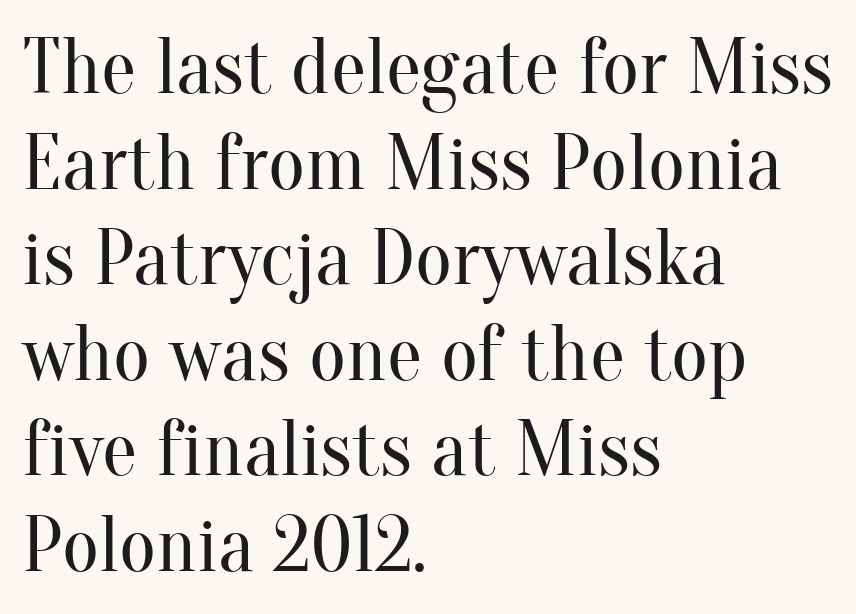
{"serif": "yes", "italic": "no", "bold": "no", "weight": "regular", "width": "normal", "stroke_contrast": "medium", "x_height": "small", "monospaced": "no", "underline": "no", "align": "left", "line_spacing_ratio": 1.21, "letter_spacing": "normal", "letter_spacing_em": 0.0, "glyph_px": 79}
